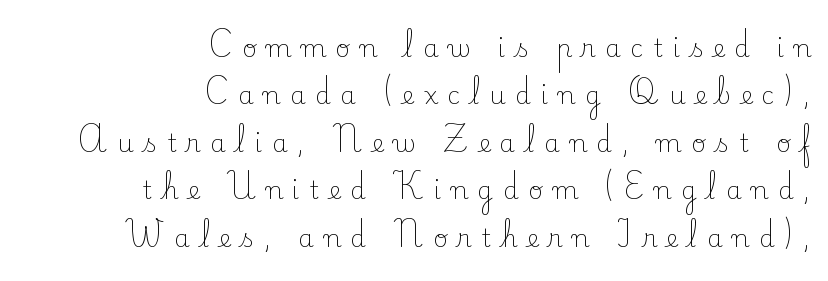
Q: Is the text bold? A: No.
Q: Is the text italic (slanted)? A: No, it is upright.
Q: Is the text underlined? A: No.
Q: How is the paragraph aligned? A: Right-aligned.
Q: Is the spacing between letters normal or unusually wide? A: Unusually wide.
Q: Is the spacing between lines tight, normal or loose? A: Loose.
